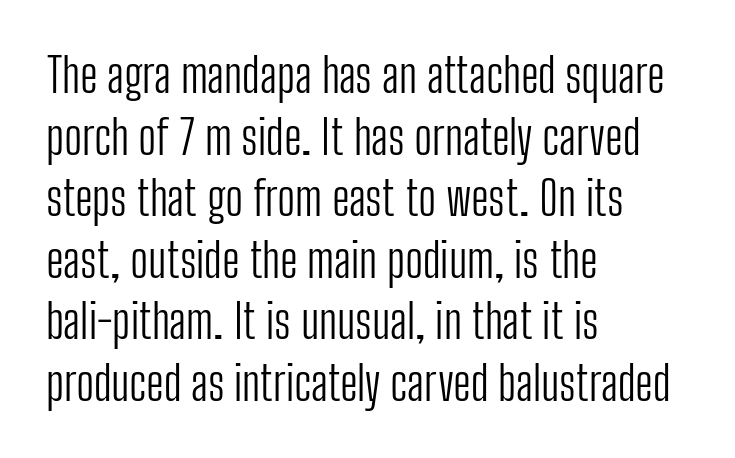
The image shows 47 px light, condensed sans-serif type, upright; set left-aligned, normal line spacing (1.31x), normal letter spacing, not underlined; low stroke contrast and a medium x-height.
